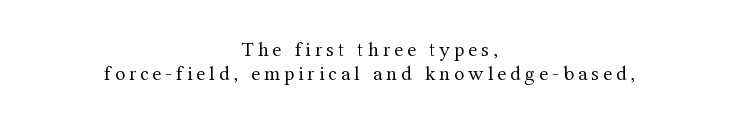
Q: Is the text bold? A: No.
Q: Is the text italic (slanted)? A: No, it is upright.
Q: Is the text underlined? A: No.
Q: How is the paragraph aligned? A: Centered.
Q: Is the spacing between lines tight, normal or loose? A: Tight.
